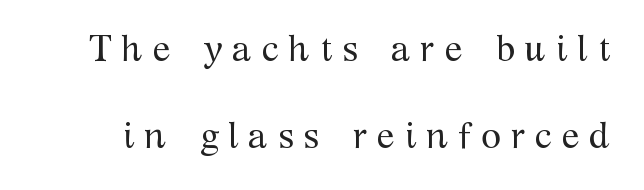
The letters look calm and open, with moderate or lighter stems. Tracking here is generous; glyphs stand well apart from one another. A clean baseline with only descenders dipping below it. Vertically, the passage feels expansive, rows floating well apart.
